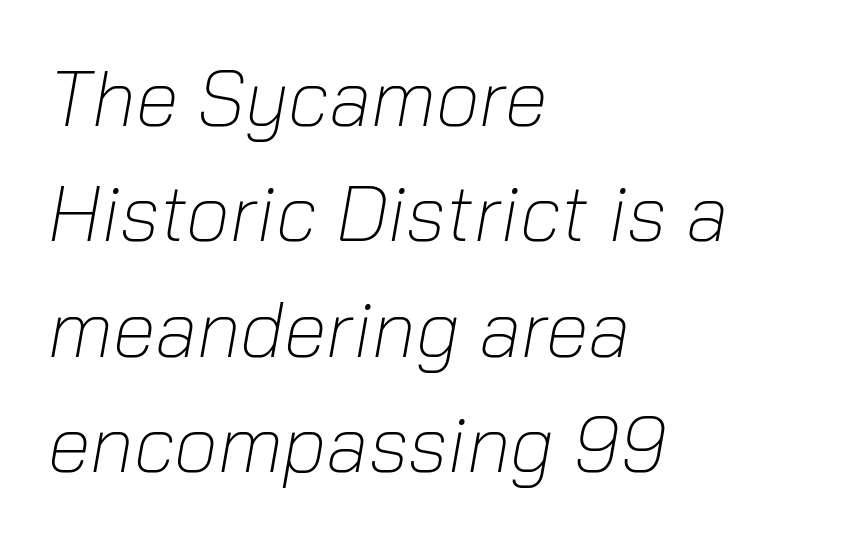
{"italic": "yes", "lean": "right", "slant_degrees": 10, "bold": "no", "weight": "light", "width": "normal", "stroke_contrast": "low", "x_height": "medium", "monospaced": "no", "underline": "no", "align": "left", "line_spacing": "normal", "line_spacing_ratio": 1.48, "letter_spacing": "normal", "letter_spacing_em": 0.0, "glyph_px": 78}
